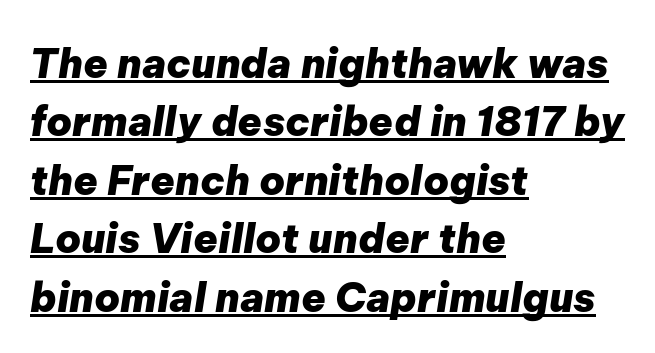
The image shows 40 px heavy type, italic (leaning right); set left-aligned, normal line spacing (1.46x), normal letter spacing, underlined; low stroke contrast and a medium x-height.
